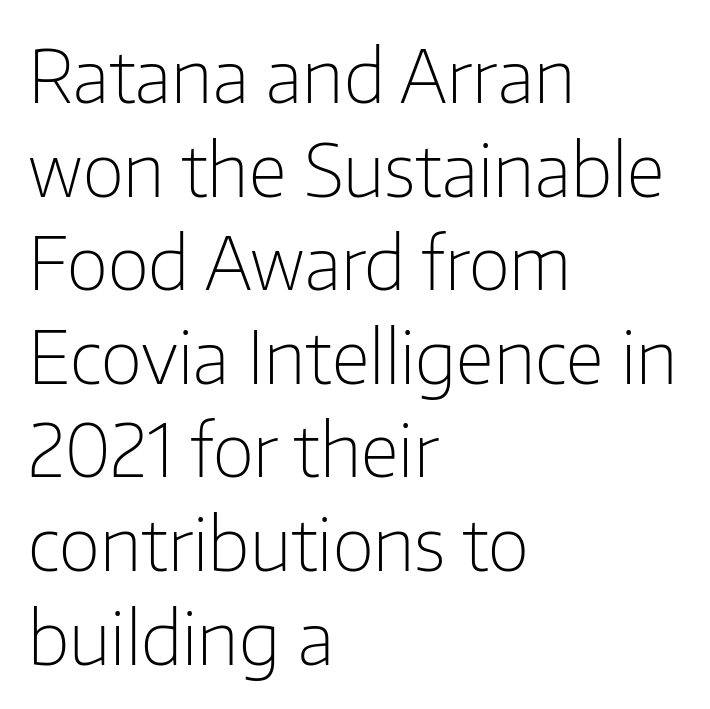
Leading matches the norm, producing a regular column. Here the designer chose a conventional face with non-uniform glyph widths. Only glyphs here, with clear space below each row. Classification — sans serif. Every stem runs plumb, perpendicular to the baseline.
